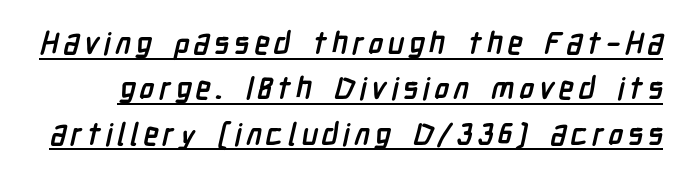
The image shows 31 px semibold, condensed sans-serif type; set normal line spacing (1.46x), underlined; low stroke contrast and a medium x-height.
